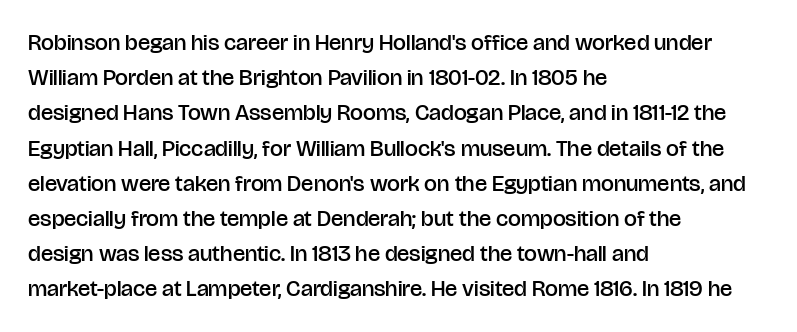
{"italic": "no", "bold": "semi", "underline": "no", "align": "left", "line_spacing": "normal", "line_spacing_ratio": 1.53, "letter_spacing": "normal", "letter_spacing_em": 0.0, "glyph_px": 23}
